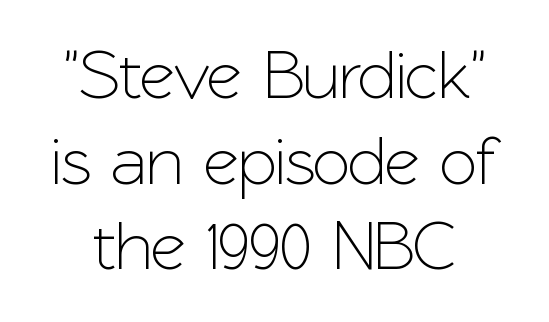
Q: Is the text italic (slanted)? A: No, it is upright.
Q: Is the typeface a serif or a sans-serif typeface? A: Sans-serif.
Q: Is the text underlined? A: No.
Q: Is the spacing between letters normal or unusually wide? A: Normal.
Q: Width (condensed, normal, or wide)? A: Normal.
Q: Stroke contrast? A: Low.
Q: x-height? A: Medium.
Q: Monospaced? A: No.
